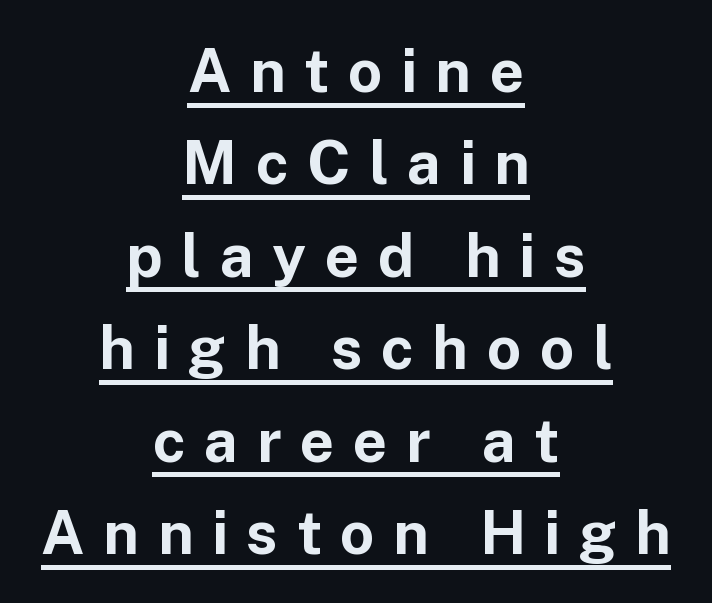
{"serif": "no", "italic": "no", "bold": "yes", "weight": "bold", "width": "normal", "stroke_contrast": "low", "x_height": "medium", "monospaced": "no", "underline": "yes", "align": "center", "line_spacing": "normal", "line_spacing_ratio": 1.54, "letter_spacing": "wide", "letter_spacing_em": 0.31, "glyph_px": 60}
